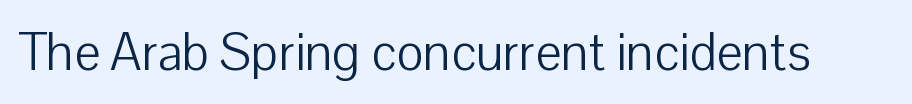
Q: Is the text bold? A: No.
Q: Is the text italic (slanted)? A: No, it is upright.
Q: Is the typeface a serif or a sans-serif typeface? A: Sans-serif.
Q: Is the text underlined? A: No.
Q: Is the spacing between letters normal or unusually wide? A: Normal.
Q: Width (condensed, normal, or wide)? A: Normal.
Q: Stroke contrast? A: Low.
Q: x-height? A: Medium.
Q: Monospaced? A: No.
